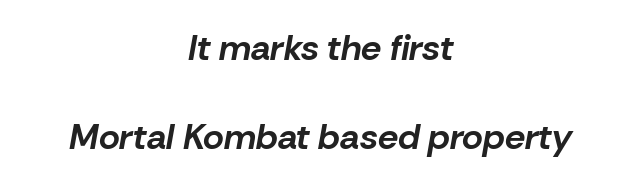
You could call the tracking neutral — neither tight nor loose. The passage shown leans; its letterforms are oblique. Spacing verdict: proportional, widths tailored to each character. Visually the block forms a symmetrical silhouette, jagged on both flanks. Baseline-to-baseline distance is far greater than the letter height. As a designer I'd log this as weight 700, bold.
